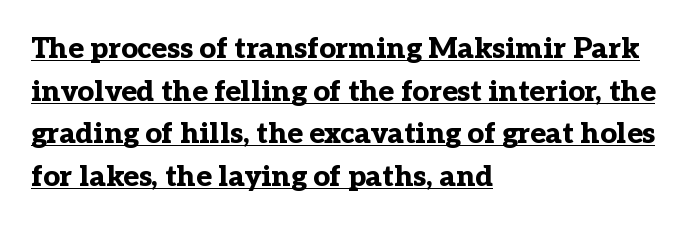
The image shows 29 px bold serif type, upright; set left-aligned, normal line spacing (1.47x), normal letter spacing, underlined; low stroke contrast and a medium x-height.
